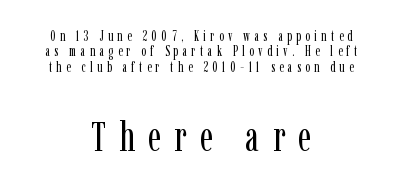
{"serif": "yes", "italic": "no", "bold": "no", "weight": "regular", "width": "condensed", "stroke_contrast": "low", "x_height": "medium", "monospaced": "no", "underline": "no", "align": "center", "line_spacing": "tight", "line_spacing_ratio": 1.1, "letter_spacing": "wide", "letter_spacing_em": 0.31, "larger_block": "second", "size_ratio": 3.0, "glyph_px": 42}
